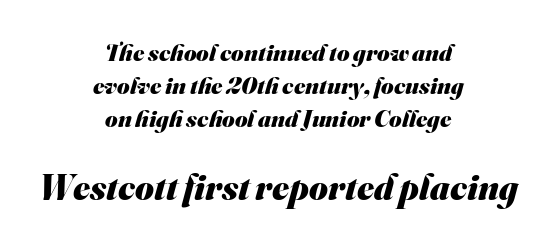
The image shows 36 px heavy sans-serif type; set centered, normal line spacing (1.37x), normal letter spacing, not underlined; the second (bottom) block is 1.5x larger; medium stroke contrast and a small x-height.
